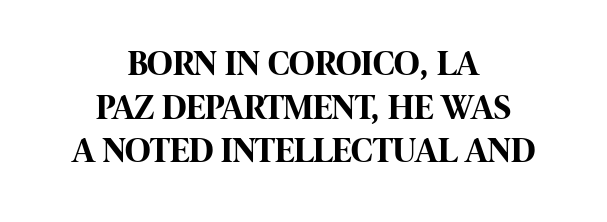
What weight is shown? A full bold with thick strokes. These lines keep a tight, regular rhythm from letter to letter. The rendering uses natural spacing where letterforms have individual widths. Quick note: not italic, upright. Horizontal alignment here is central, giving a formal, balanced look. Leading: standard.
